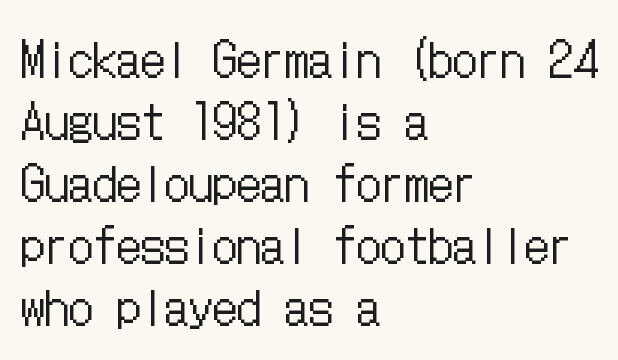
Q: Is the text bold? A: No.
Q: Is the text italic (slanted)? A: No, it is upright.
Q: Is the text underlined? A: No.
Q: How is the paragraph aligned? A: Left-aligned.
Q: Is the spacing between letters normal or unusually wide? A: Normal.
Q: Is the spacing between lines tight, normal or loose? A: Normal.
Q: Width (condensed, normal, or wide)? A: Condensed.
Q: Stroke contrast? A: Low.
Q: x-height? A: Medium.
